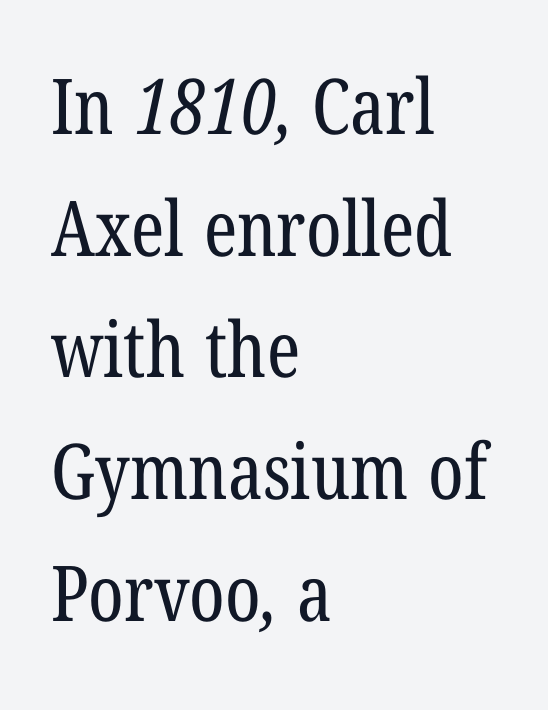
{"serif": "yes", "bold": "no", "weight": "regular", "width": "condensed", "stroke_contrast": "low", "x_height": "medium", "monospaced": "no", "underline": "no", "align": "left", "line_spacing": "normal", "line_spacing_ratio": 1.58, "letter_spacing": "normal", "letter_spacing_em": 0.0, "glyph_px": 77}
